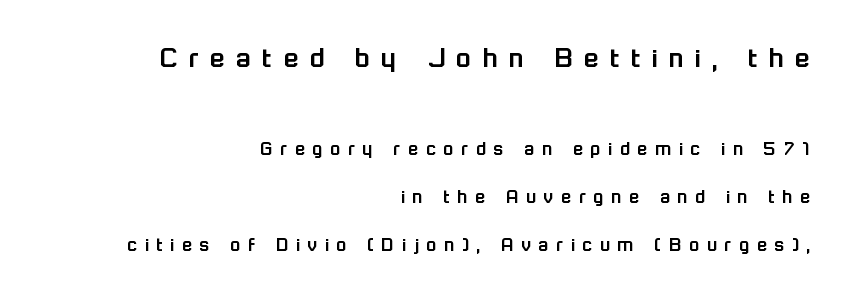
{"serif": "no", "italic": "no", "width": "normal", "stroke_contrast": "low", "x_height": "medium", "monospaced": "no", "underline": "no", "align": "right", "line_spacing": "loose", "line_spacing_ratio": 2.29, "letter_spacing": "wide", "letter_spacing_em": 0.36, "larger_block": "first", "size_ratio": 1.48, "glyph_px": 31}
